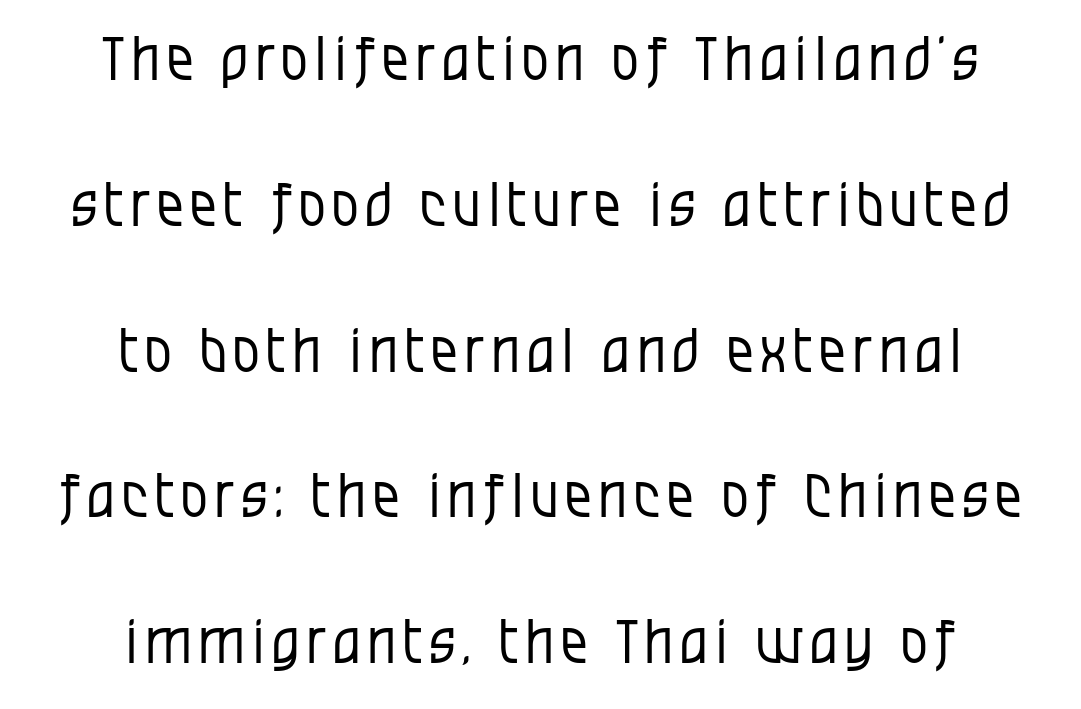
Q: Is the text bold? A: No.
Q: Is the text italic (slanted)? A: No, it is upright.
Q: Is the typeface a serif or a sans-serif typeface? A: Sans-serif.
Q: Is the text underlined? A: No.
Q: How is the paragraph aligned? A: Centered.
Q: Is the spacing between lines tight, normal or loose? A: Loose.
Q: Width (condensed, normal, or wide)? A: Condensed.
Q: Stroke contrast? A: Low.
Q: x-height? A: Large.
Q: Monospaced? A: No.
